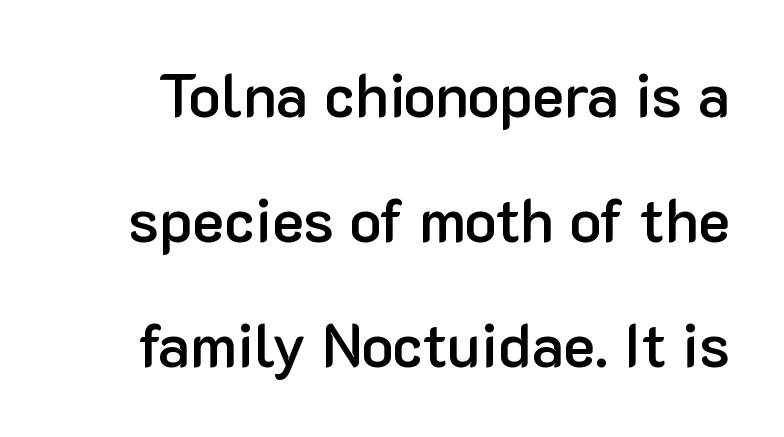
{"serif": "no", "italic": "no", "bold": "semi", "weight": "semibold", "width": "normal", "stroke_contrast": "low", "x_height": "medium", "monospaced": "no", "underline": "no", "line_spacing": "loose", "line_spacing_ratio": 2.08, "letter_spacing": "normal", "letter_spacing_em": 0.0, "glyph_px": 60}
